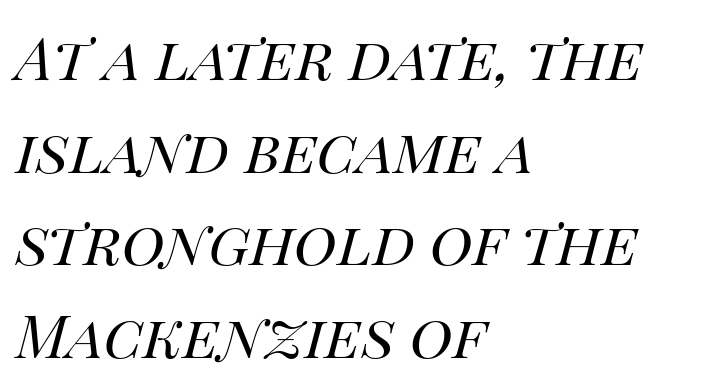
Q: Is the text bold? A: No.
Q: Is the text italic (slanted)? A: Yes, it leans right by about 14 degrees.
Q: Is the text underlined? A: No.
Q: How is the paragraph aligned? A: Left-aligned.
Q: Is the spacing between letters normal or unusually wide? A: Normal.
Q: Is the spacing between lines tight, normal or loose? A: Normal.
Q: Width (condensed, normal, or wide)? A: Normal.
Q: Stroke contrast? A: High.
Q: x-height? A: Large.
Q: Monospaced? A: No.
